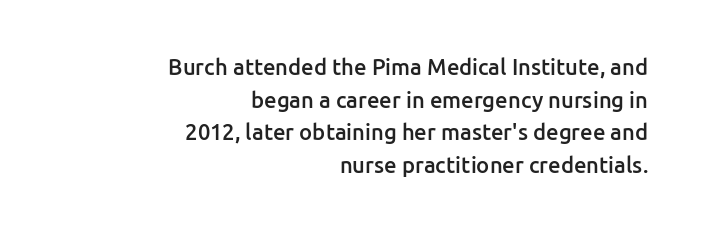
Q: Is the text bold? A: Semi-bold.
Q: Is the text italic (slanted)? A: No, it is upright.
Q: Is the text underlined? A: No.
Q: How is the paragraph aligned? A: Right-aligned.
Q: Is the spacing between letters normal or unusually wide? A: Normal.
Q: Is the spacing between lines tight, normal or loose? A: Normal.
